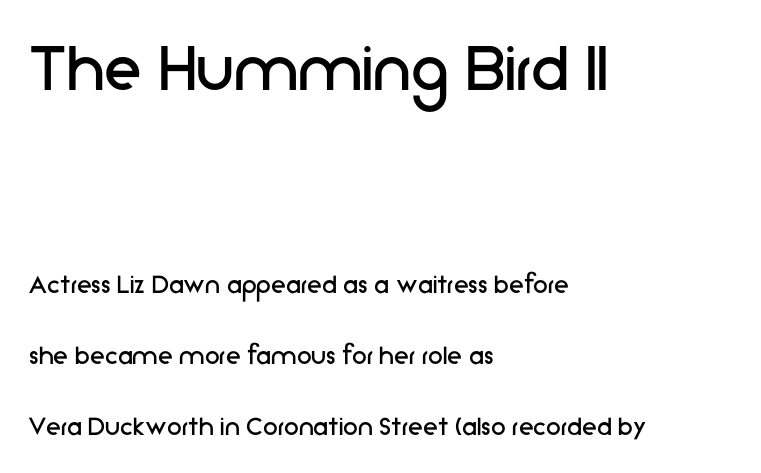
The image shows 76 px regular-weight sans-serif type, upright; set left-aligned, loose line spacing (2.36x), normal letter spacing, not underlined; the first (top) block is 2.53x larger; low stroke contrast and a medium x-height.
